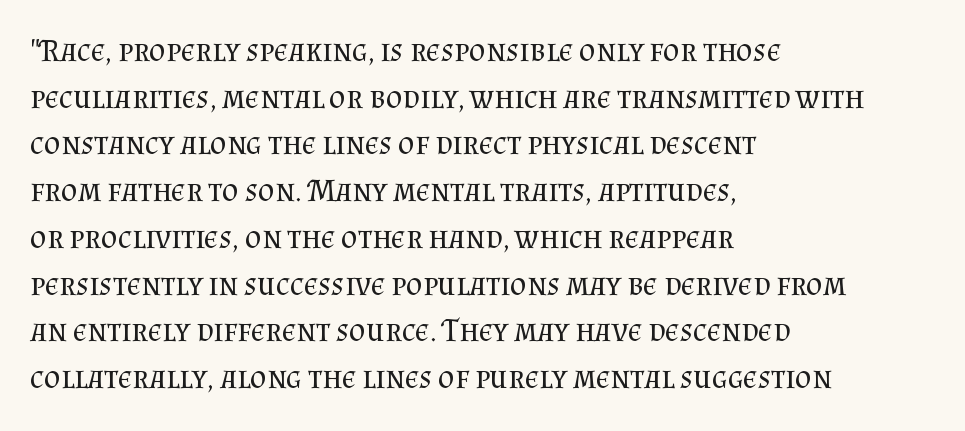
This sample is left-justified, so line endings fall wherever the words run out. Honestly, the letter spacing is just normal — you wouldn't notice it. Rows of type keep a routine distance in the vertical direction. The specimen reads as upright at a glance. The passage shown is typeset with a serif family. Lines of text with bare space underneath.
